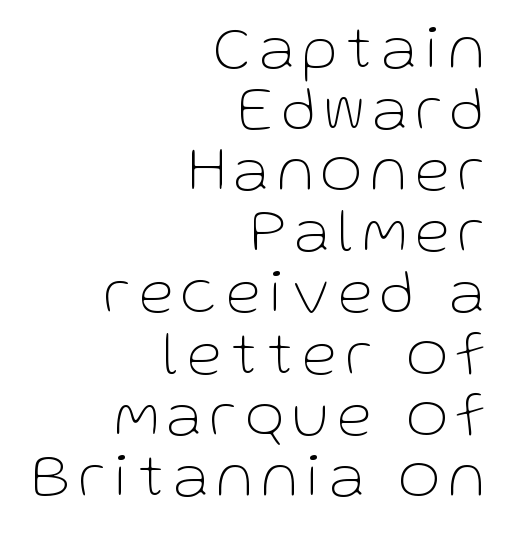
Q: Is the text bold? A: No.
Q: Is the text italic (slanted)? A: No, it is upright.
Q: Is the typeface a serif or a sans-serif typeface? A: Sans-serif.
Q: Is the text underlined? A: No.
Q: How is the paragraph aligned? A: Right-aligned.
Q: Is the spacing between lines tight, normal or loose? A: Tight.
Q: Width (condensed, normal, or wide)? A: Normal.
Q: Stroke contrast? A: Low.
Q: x-height? A: Medium.
Q: Monospaced? A: No.
